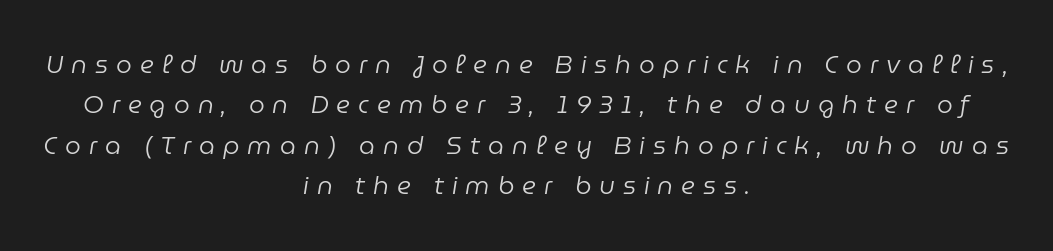
The image shows 25 px text type, italic (leaning right); set centered, normal line spacing (1.62x), unusually wide letter spacing (+0.32 em), not underlined.
